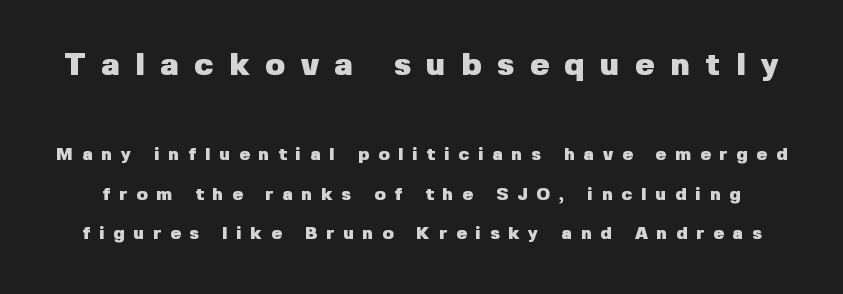
What's the leading like? Stretched, with rows far apart. The letters are bold, with thick, heavy strokes. The face used here is proportionally spaced, like ordinary book or web type. Size contrast runs from large at the top to small at the bottom. Typographically, this falls in the sans-serif category. Display-style spreading of the glyphs; the letterfit is very open.
